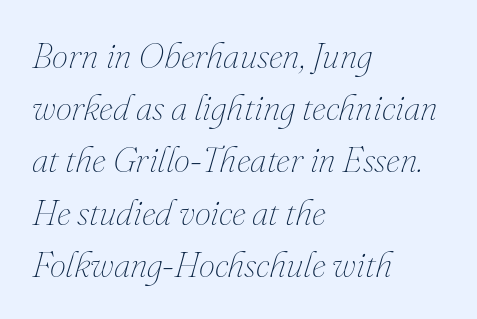
Note the varied advance widths — an 'i' is clearly narrower than an 'm'. Stroke thickness stays within the range of a standard reading face or lighter. The area under the type is left untouched. The block of text has a typical density, with ordinary space between rows. The typography opts for an oblique posture over an upright one.
